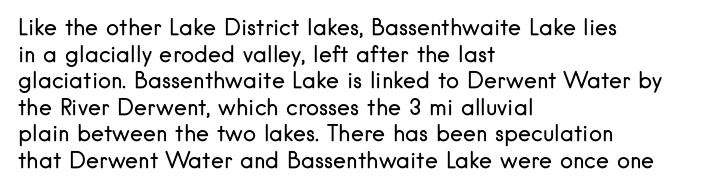
{"italic": "no", "bold": "no", "underline": "no", "align": "left", "line_spacing_ratio": 1.21, "letter_spacing": "normal", "letter_spacing_em": 0.0, "glyph_px": 22}
